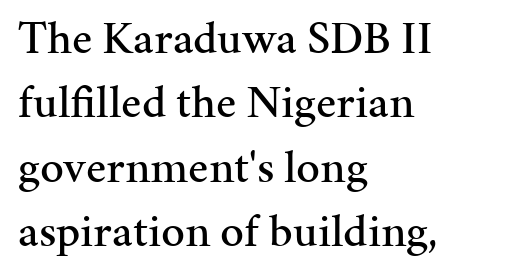
Q: Is the text italic (slanted)? A: No, it is upright.
Q: Is the typeface a serif or a sans-serif typeface? A: Serif.
Q: Is the text underlined? A: No.
Q: How is the paragraph aligned? A: Left-aligned.
Q: Is the spacing between letters normal or unusually wide? A: Normal.
Q: Is the spacing between lines tight, normal or loose? A: Normal.
Q: Width (condensed, normal, or wide)? A: Normal.
Q: Stroke contrast? A: Medium.
Q: x-height? A: Medium.
Q: Monospaced? A: No.
